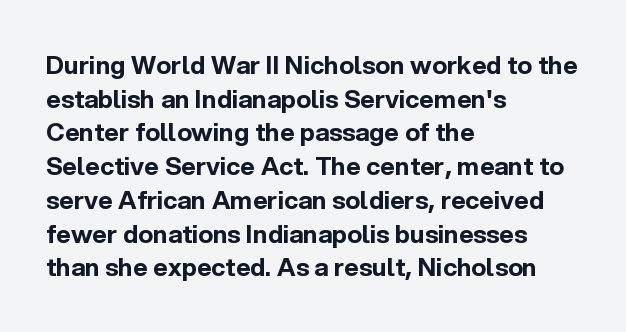
{"italic": "no", "bold": "yes", "underline": "no", "align": "left", "line_spacing": "normal", "line_spacing_ratio": 1.35, "letter_spacing": "normal", "letter_spacing_em": 0.0, "glyph_px": 25}
